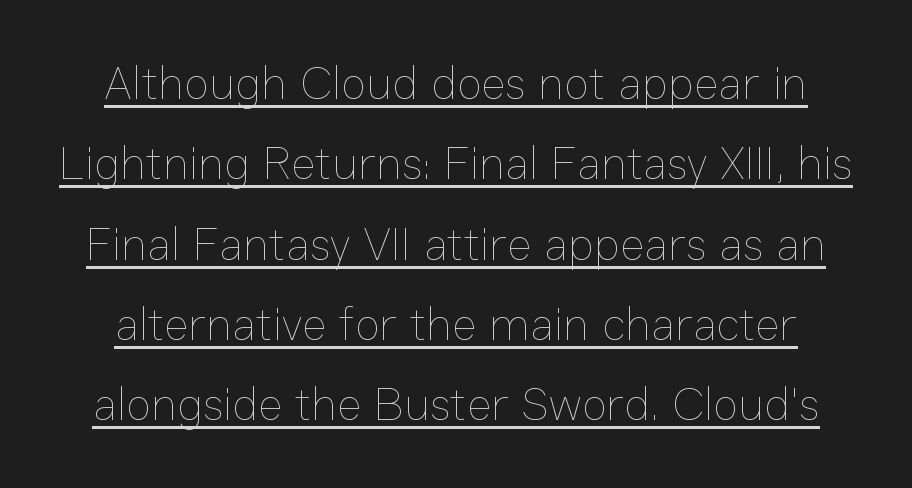
The image shows 47 px thin type, upright; set line spacing 1.71x, normal letter spacing, underlined; low stroke contrast and a medium x-height.
